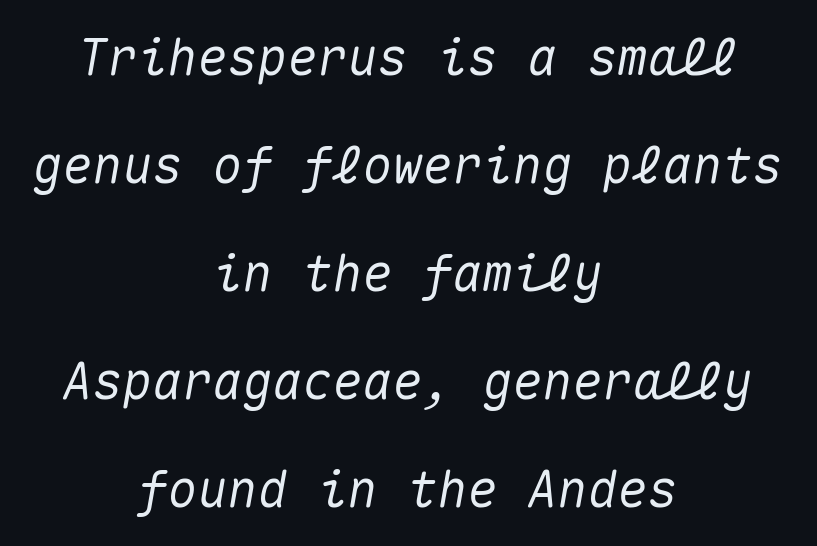
{"italic": "yes", "lean": "right", "slant_degrees": 10, "width": "normal", "stroke_contrast": "medium", "x_height": "medium", "monospaced": "yes", "underline": "no", "align": "center", "line_spacing": "loose", "line_spacing_ratio": 2.16, "letter_spacing": "normal", "letter_spacing_em": 0.0, "glyph_px": 50}
